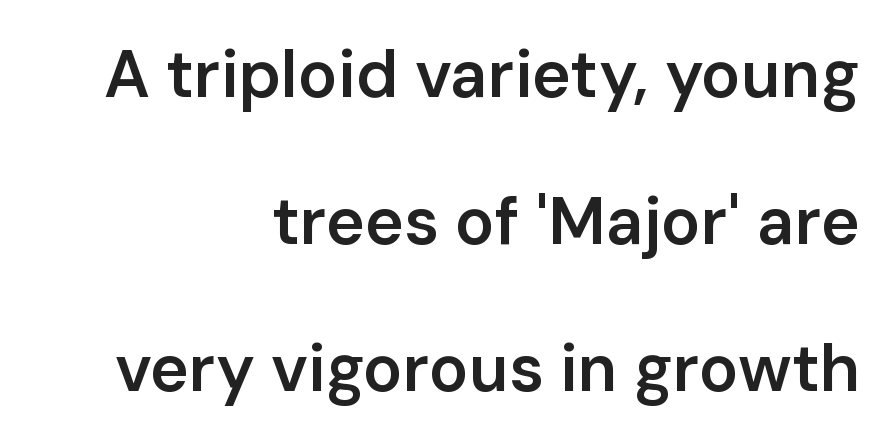
Students, observe: this is what heavily led, spacious text looks like. Does the weight exceed regular? Yes, but only to semibold. The rendering uses natural spacing where letterforms have individual widths. Unmarked baselines from the first word to the last. Line endings align vertically; line beginnings do not. Does extra space separate the letters? No, they use regular spacing.
